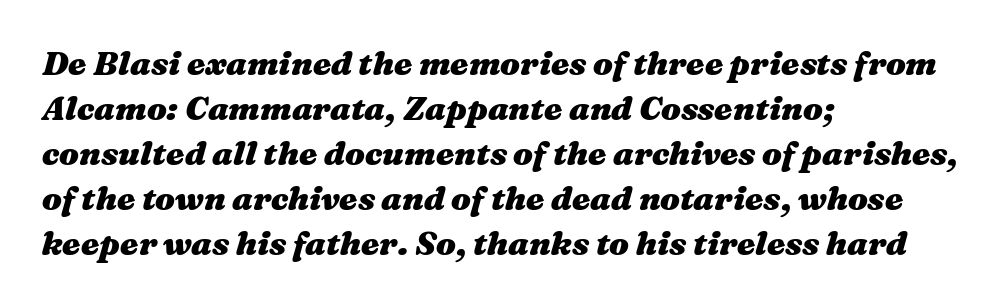
The image shows 33 px heavy, wide type, italic (leaning right); set left-aligned, normal line spacing (1.36x), normal letter spacing, not underlined; medium stroke contrast and a medium x-height.
